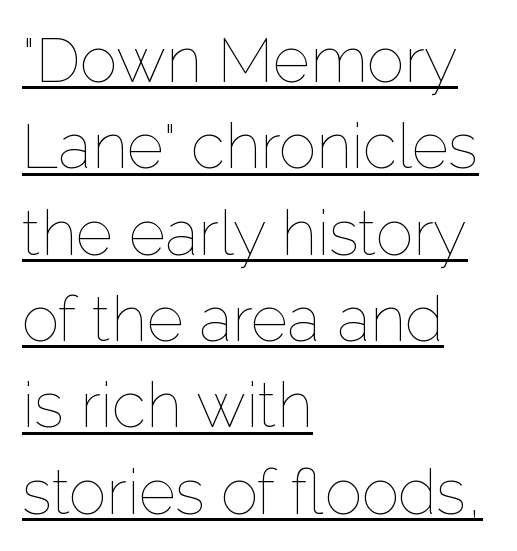
The passage shown is typed in a proportional face where columns would drift. These lines are set flush left with a ragged right edge. The leading is moderate, giving the passage an even texture. Has an underline been added? It has. Observe the ordinary spacing: letters are neighbours, not strangers. No italicization has been applied; the sample stays upright.
